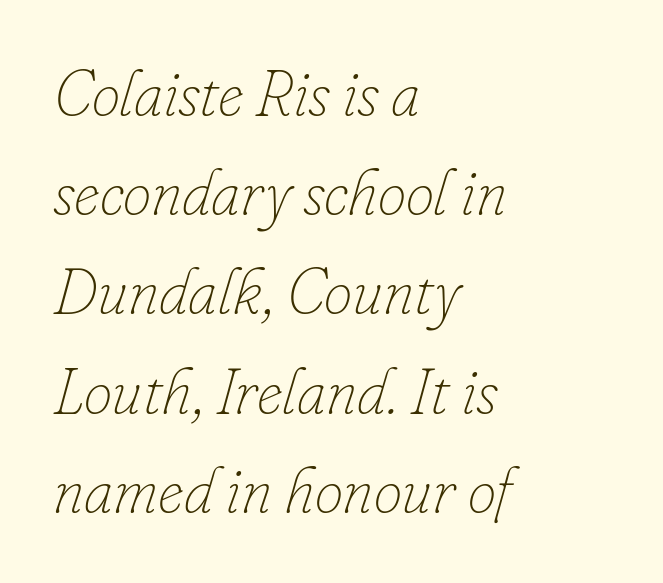
In terms of letterspacing, this is plain default setting. A light-to-regular cut is what we see here. Italic? Definitely — the glyphs are oblique. No word sits above an underline. Which margin do the lines hug? The left one — the right edge is uneven.
